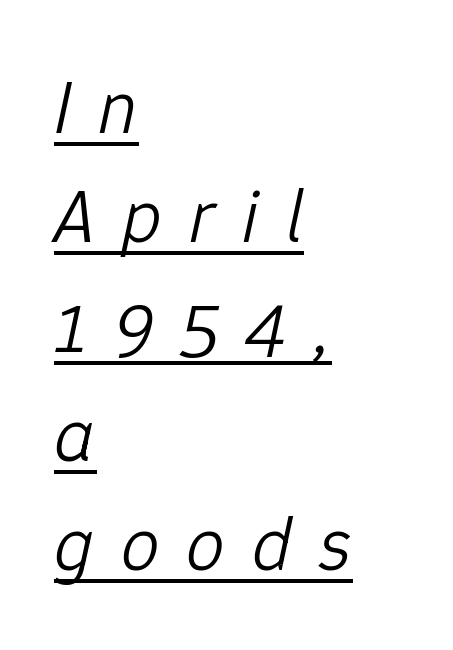
{"italic": "yes", "lean": "right", "slant_degrees": 12, "bold": "no", "weight": "light", "width": "normal", "stroke_contrast": "low", "x_height": "medium", "monospaced": "no", "underline": "yes", "align": "left", "line_spacing": "normal", "line_spacing_ratio": 1.42, "letter_spacing": "wide", "letter_spacing_em": 0.35, "glyph_px": 77}
